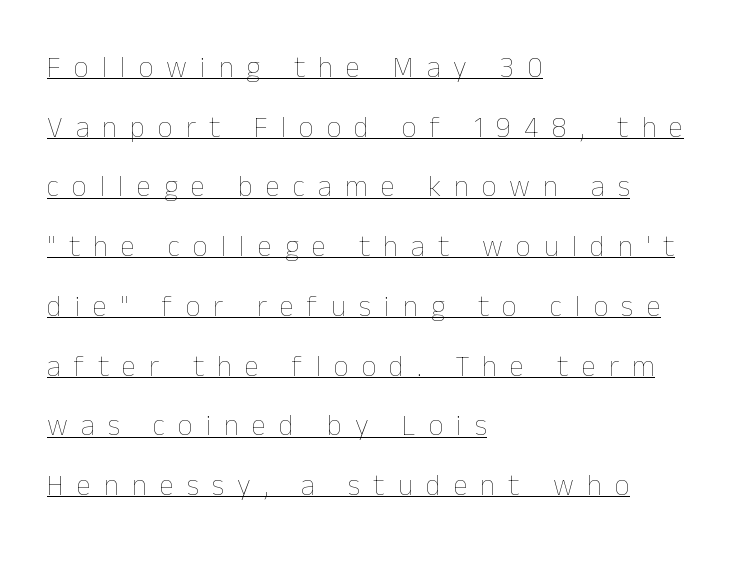
The designer dialed line spacing up above the default. Display-style spreading of the glyphs; the letterfit is very open. Vertical strokes here are truly vertical. The string is rendered with underlining switched on. Visually the block forms a straight wall on the left and a jagged coastline on the right. Stroke thickness stays within the range of a standard reading face or lighter.
